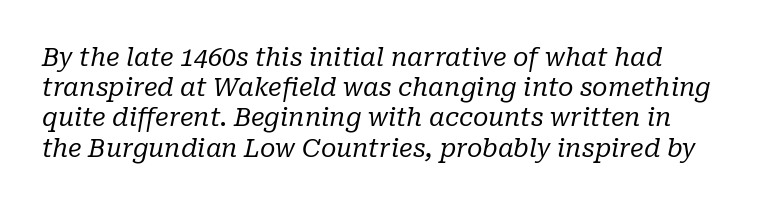
Stroke mass is kept to a normal reading level or below. These lines keep a tight, regular rhythm from letter to letter. If you drew a line through each stem, it would be angled. Lines of text with bare space underneath.
